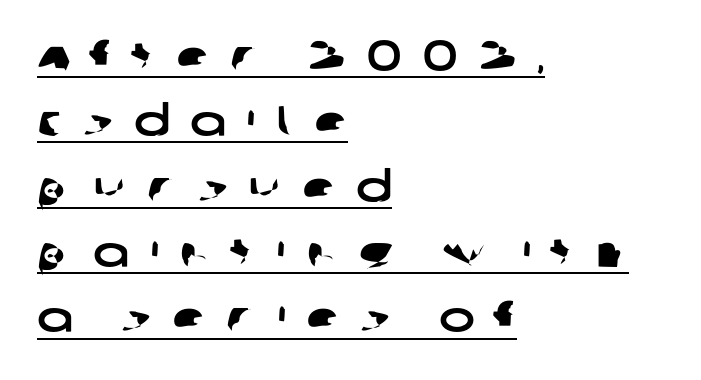
Q: Is the typeface a serif or a sans-serif typeface? A: Sans-serif.
Q: Is the text underlined? A: Yes.
Q: How is the paragraph aligned? A: Left-aligned.
Q: Is the spacing between letters normal or unusually wide? A: Unusually wide.
Q: Is the spacing between lines tight, normal or loose? A: Normal.
Q: Width (condensed, normal, or wide)? A: Wide.
Q: Stroke contrast? A: Low.
Q: x-height? A: Large.
Q: Monospaced? A: No.
